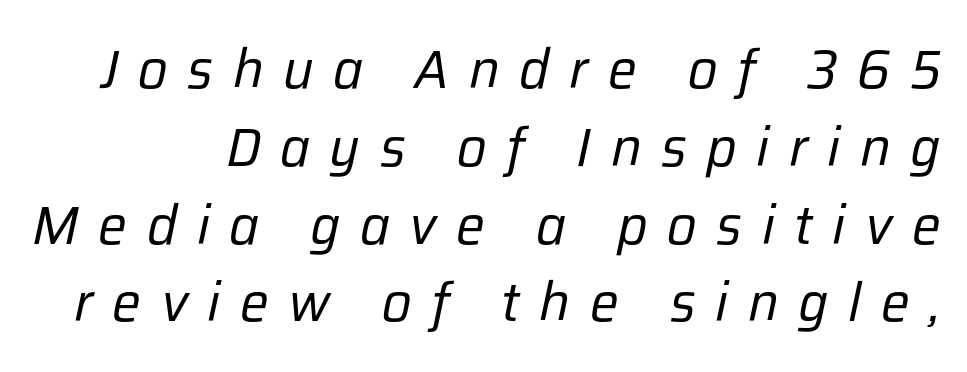
Rendered with sloped, italic letterforms. Normally led — the rows are evenly, conventionally spaced. Loose tracking; the words dissolve into strings of separated letters. The font is comparable to plain body text, perhaps lighter.
